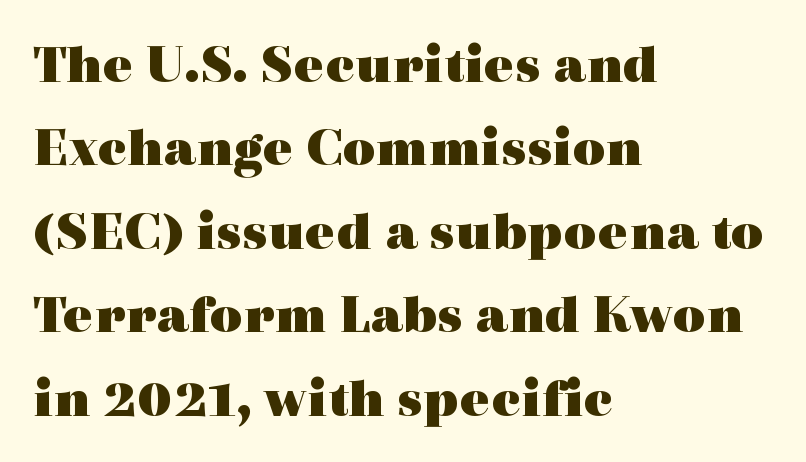
Between one letter and the next there's only the usual sliver of space. The passage shown is typed in a proportional face where columns would drift. Has an underline been added? It has not. If you drew a line through each stem, it would be perfectly vertical.
